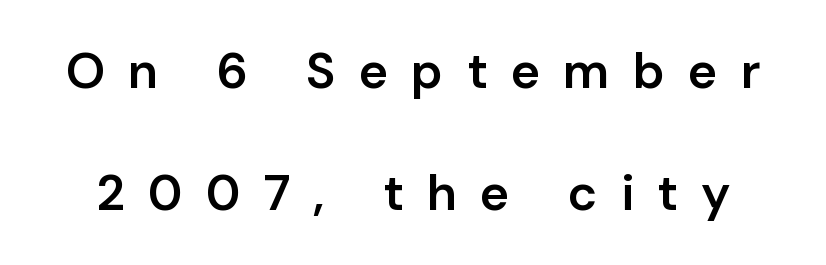
{"serif": "no", "italic": "no", "bold": "semi", "weight": "semibold", "width": "normal", "stroke_contrast": "low", "x_height": "medium", "monospaced": "no", "underline": "no", "line_spacing": "loose", "line_spacing_ratio": 2.45, "letter_spacing": "wide", "letter_spacing_em": 0.46, "glyph_px": 50}
